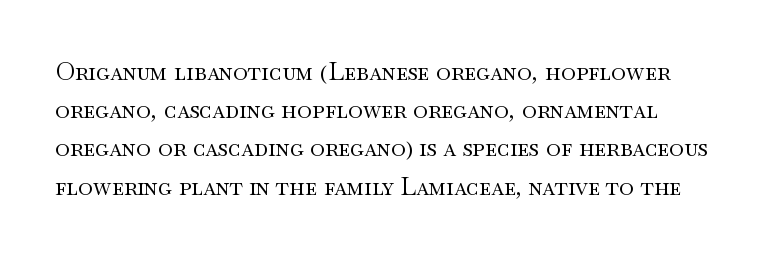
Does extra space separate the letters? No, they use regular spacing. Is this a heavy cut? Hardly; it is regular or lighter. Each new line begins a customary step beneath the previous one. Vertical strokes here are truly vertical. Has an underline been added? It has not.
